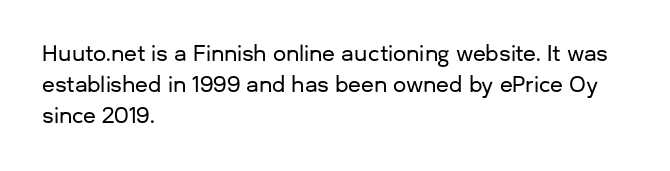
The image shows 21 px text type, upright; set left-aligned, normal line spacing (1.47x), normal letter spacing, not underlined.
